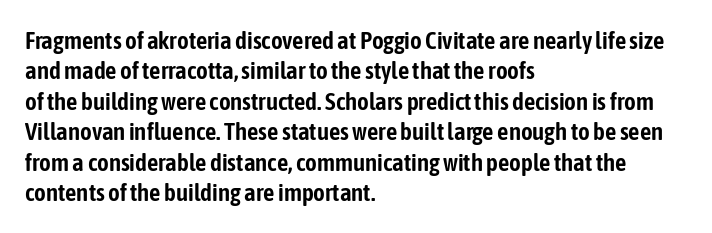
The image shows 25 px text type, upright; set left-aligned, line spacing 1.22x, normal letter spacing, not underlined.
